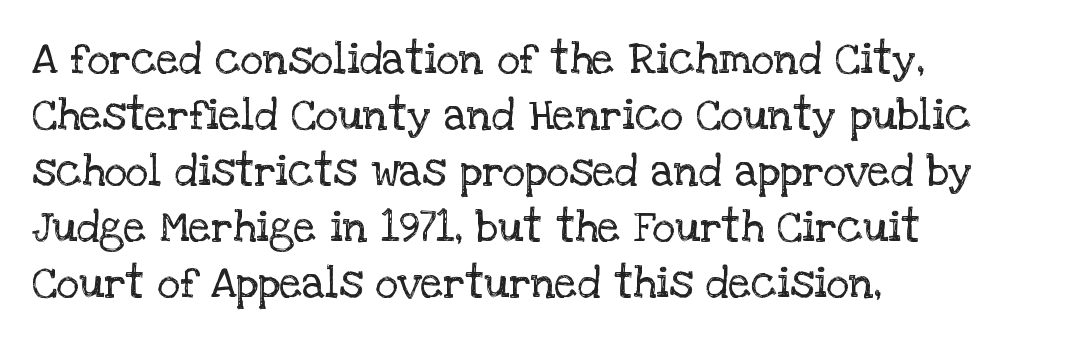
Q: Is the text bold? A: No.
Q: Is the text italic (slanted)? A: No, it is upright.
Q: Is the typeface a serif or a sans-serif typeface? A: Serif.
Q: Is the text underlined? A: No.
Q: How is the paragraph aligned? A: Left-aligned.
Q: Is the spacing between letters normal or unusually wide? A: Normal.
Q: Is the spacing between lines tight, normal or loose? A: Normal.
Q: Width (condensed, normal, or wide)? A: Normal.
Q: Stroke contrast? A: Low.
Q: x-height? A: Large.
Q: Monospaced? A: No.
